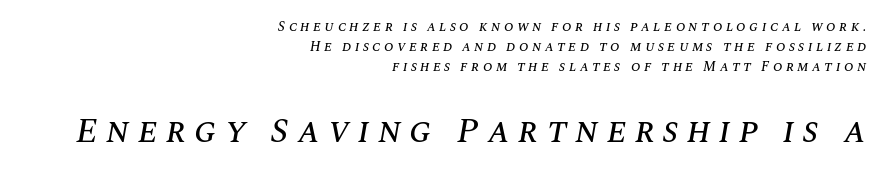
{"italic": "yes", "lean": "right", "slant_degrees": 10, "width": "normal", "stroke_contrast": "medium", "x_height": "large", "monospaced": "no", "underline": "no", "align": "right", "line_spacing": "normal", "line_spacing_ratio": 1.44, "letter_spacing": "wide", "letter_spacing_em": 0.24, "larger_block": "second", "size_ratio": 2.5, "glyph_px": 35}
